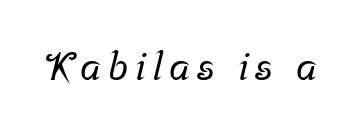
Q: Is the text underlined? A: No.
Q: Width (condensed, normal, or wide)? A: Normal.
Q: Stroke contrast? A: Low.
Q: x-height? A: Medium.
Q: Monospaced? A: No.
